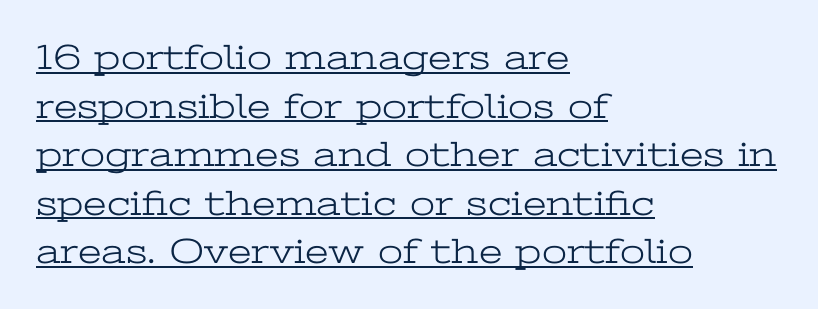
The image shows 36 px light, wide serif type, upright; set left-aligned, normal line spacing (1.35x), normal letter spacing, underlined; low stroke contrast and a medium x-height.
